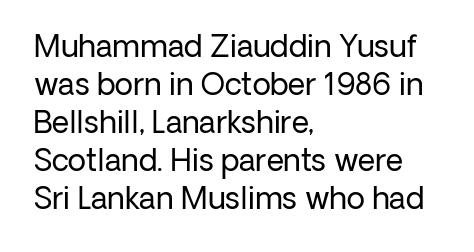
The image shows 30 px regular-weight sans-serif type, upright; set left-aligned, normal line spacing (1.27x), normal letter spacing, not underlined; low stroke contrast and a medium x-height.
